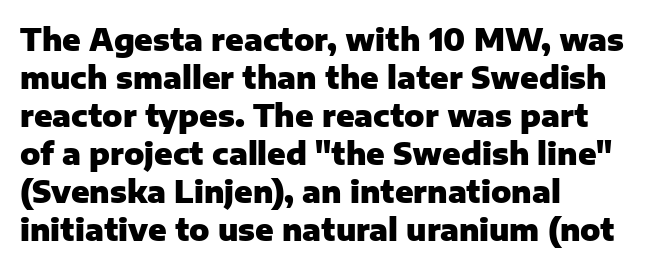
{"serif": "no", "italic": "no", "bold": "yes", "weight": "heavy", "width": "normal", "stroke_contrast": "low", "x_height": "medium", "monospaced": "no", "underline": "no", "align": "left", "line_spacing": "normal", "line_spacing_ratio": 1.27, "letter_spacing": "normal", "letter_spacing_em": 0.0, "glyph_px": 30}
